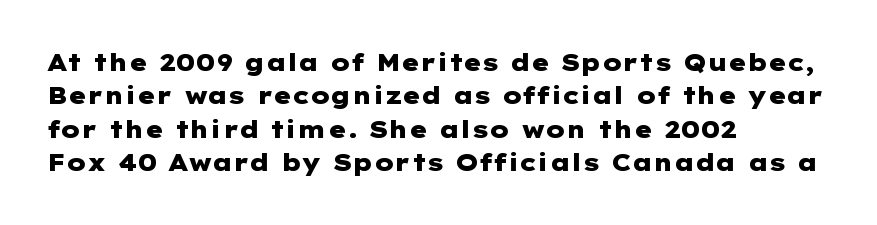
Q: Is the text bold? A: Yes.
Q: Is the text italic (slanted)? A: No, it is upright.
Q: Is the text underlined? A: No.
Q: How is the paragraph aligned? A: Left-aligned.
Q: Is the spacing between letters normal or unusually wide? A: Normal.
Q: Is the spacing between lines tight, normal or loose? A: Normal.
